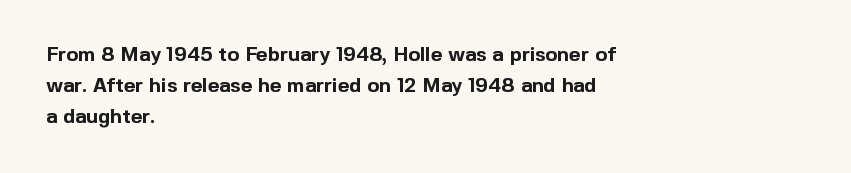
The image shows 20 px bold type, upright; set left-aligned, normal line spacing (1.55x), normal letter spacing, not underlined.
